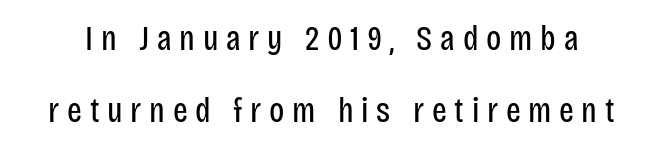
The image shows 35 px regular-weight, condensed sans-serif type, upright; set loose line spacing (2.07x), unusually wide letter spacing (+0.22 em), not underlined; low stroke contrast and a large x-height.
